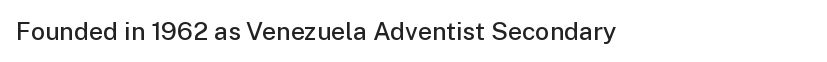
Q: Is the text bold? A: Semi-bold.
Q: Is the text italic (slanted)? A: No, it is upright.
Q: Is the text underlined? A: No.
Q: Is the spacing between letters normal or unusually wide? A: Normal.
